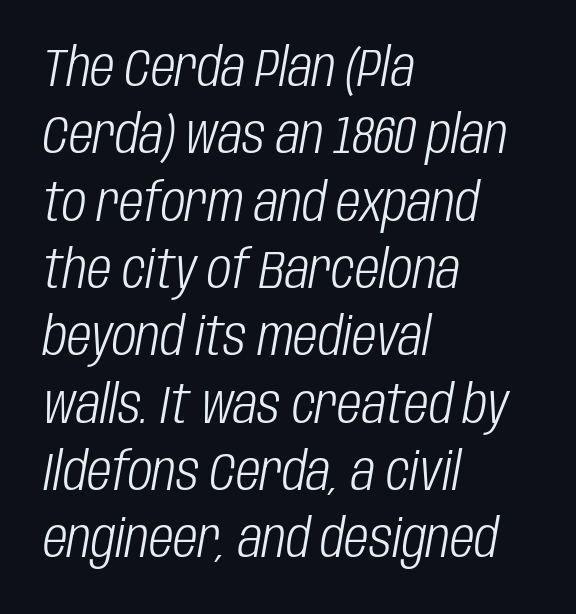
The image shows 53 px light, condensed type, italic (leaning right); set left-aligned, normal line spacing (1.27x), normal letter spacing, not underlined; low stroke contrast and a large x-height.
